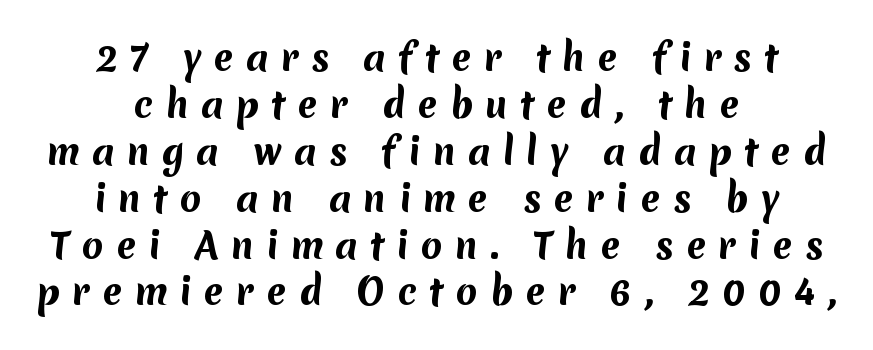
Q: Is the text bold? A: Yes.
Q: Is the typeface a serif or a sans-serif typeface? A: Sans-serif.
Q: Is the text underlined? A: No.
Q: How is the paragraph aligned? A: Centered.
Q: Is the spacing between letters normal or unusually wide? A: Unusually wide.
Q: Is the spacing between lines tight, normal or loose? A: Normal.
Q: Width (condensed, normal, or wide)? A: Normal.
Q: Stroke contrast? A: Medium.
Q: x-height? A: Medium.
Q: Monospaced? A: No.
